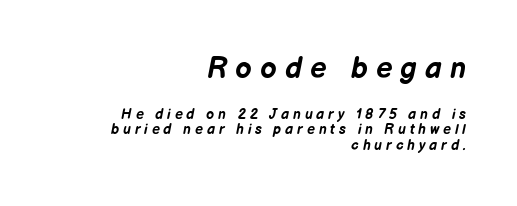
{"italic": "yes", "lean": "right", "slant_degrees": 12, "bold": "yes", "weight": "bold", "width": "normal", "stroke_contrast": "low", "x_height": "medium", "monospaced": "no", "underline": "no", "align": "right", "line_spacing": "tight", "line_spacing_ratio": 1.1, "letter_spacing": "wide", "letter_spacing_em": 0.28, "larger_block": "first", "size_ratio": 2.07, "glyph_px": 29}
